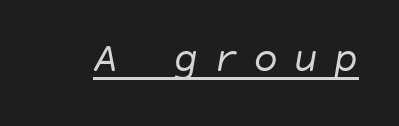
{"italic": "yes", "lean": "right", "slant_degrees": 10, "bold": "no", "weight": "regular", "width": "normal", "stroke_contrast": "low", "x_height": "large", "underline": "yes", "letter_spacing": "wide", "letter_spacing_em": 0.35, "glyph_px": 42}
